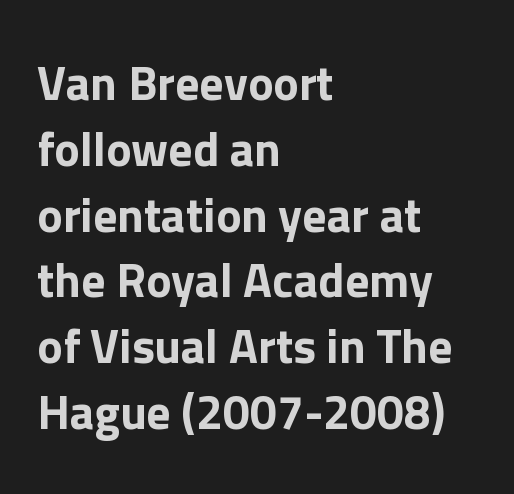
The image shows 48 px sans-serif type, upright; set left-aligned, normal line spacing (1.37x), normal letter spacing, not underlined; low stroke contrast and a medium x-height.
